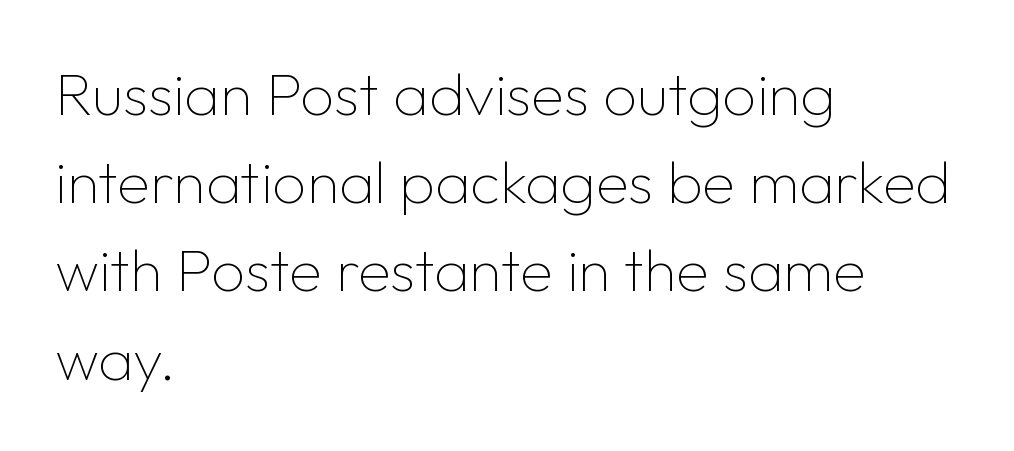
A typesetter would mark this as roman, not italic. No extra tracking has been applied to these lines. Nobody drew a line under any word here. Every row of glyphs begins at an identical x-position on the left.
